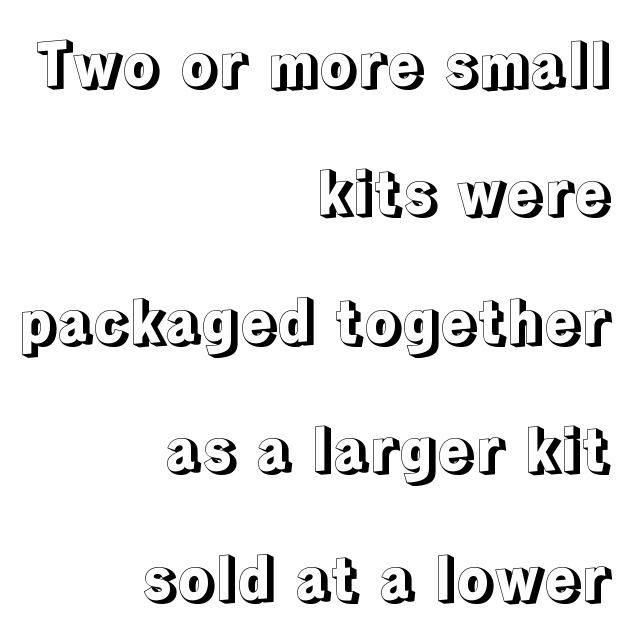
Q: Is the text italic (slanted)? A: No, it is upright.
Q: Is the text underlined? A: No.
Q: How is the paragraph aligned? A: Right-aligned.
Q: Is the spacing between letters normal or unusually wide? A: Normal.
Q: Is the spacing between lines tight, normal or loose? A: Loose.
Q: Width (condensed, normal, or wide)? A: Normal.
Q: x-height? A: Medium.
Q: Monospaced? A: No.
